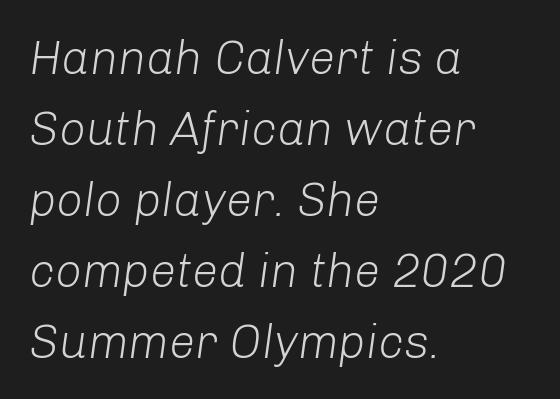
{"italic": "yes", "lean": "right", "slant_degrees": 8, "bold": "no", "weight": "light", "width": "normal", "stroke_contrast": "low", "x_height": "medium", "monospaced": "no", "underline": "no", "align": "left", "line_spacing": "normal", "line_spacing_ratio": 1.51, "letter_spacing": "normal", "letter_spacing_em": 0.0, "glyph_px": 47}
